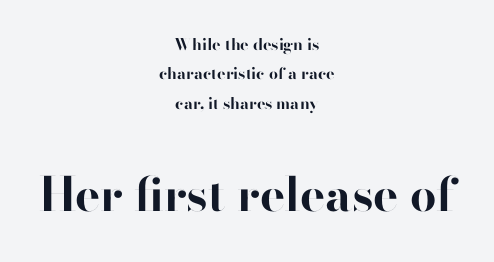
{"serif": "no", "italic": "no", "bold": "yes", "weight": "bold", "width": "normal", "stroke_contrast": "high", "x_height": "small", "monospaced": "no", "underline": "no", "align": "center", "line_spacing_ratio": 1.84, "letter_spacing": "normal", "letter_spacing_em": 0.0, "larger_block": "second", "size_ratio": 2.94, "glyph_px": 47}
